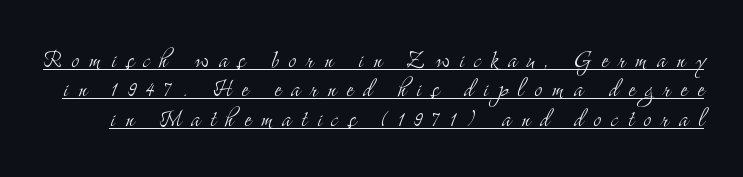
{"serif": "yes", "bold": "no", "weight": "light", "width": "condensed", "stroke_contrast": "medium", "x_height": "small", "monospaced": "no", "underline": "yes", "line_spacing": "tight", "line_spacing_ratio": 1.01, "letter_spacing": "wide", "letter_spacing_em": 0.35, "glyph_px": 29}
